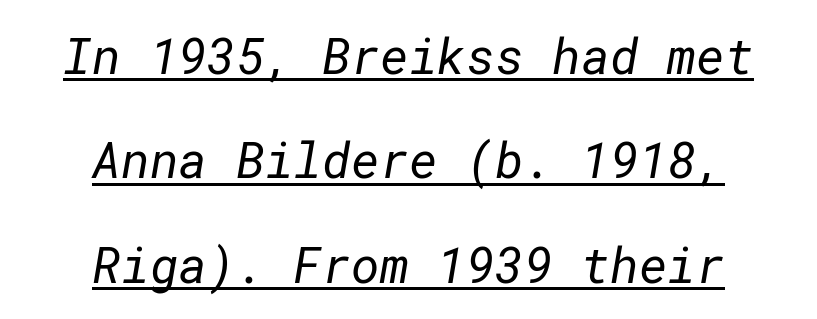
Q: Is the text bold? A: No.
Q: Is the typeface a serif or a sans-serif typeface? A: Sans-serif.
Q: Is the text underlined? A: Yes.
Q: How is the paragraph aligned? A: Centered.
Q: Is the spacing between letters normal or unusually wide? A: Normal.
Q: Is the spacing between lines tight, normal or loose? A: Loose.
Q: Width (condensed, normal, or wide)? A: Normal.
Q: Stroke contrast? A: Low.
Q: x-height? A: Medium.
